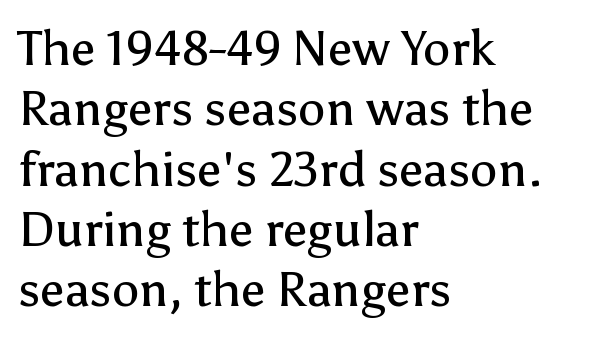
The image shows 49 px regular-weight sans-serif type, upright; set left-aligned, line spacing 1.23x, normal letter spacing, not underlined; low stroke contrast and a medium x-height.
